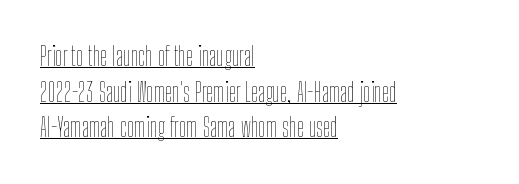
{"italic": "no", "bold": "no", "underline": "yes", "align": "left", "line_spacing": "normal", "line_spacing_ratio": 1.37, "letter_spacing": "normal", "letter_spacing_em": 0.0, "glyph_px": 26}
